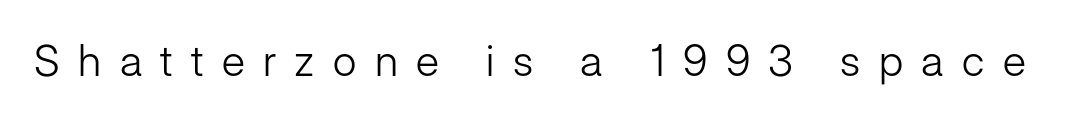
Q: Is the text bold? A: No.
Q: Is the text italic (slanted)? A: No, it is upright.
Q: Is the typeface a serif or a sans-serif typeface? A: Sans-serif.
Q: Is the text underlined? A: No.
Q: Is the spacing between letters normal or unusually wide? A: Unusually wide.
Q: Width (condensed, normal, or wide)? A: Normal.
Q: Stroke contrast? A: Low.
Q: x-height? A: Medium.
Q: Monospaced? A: No.
